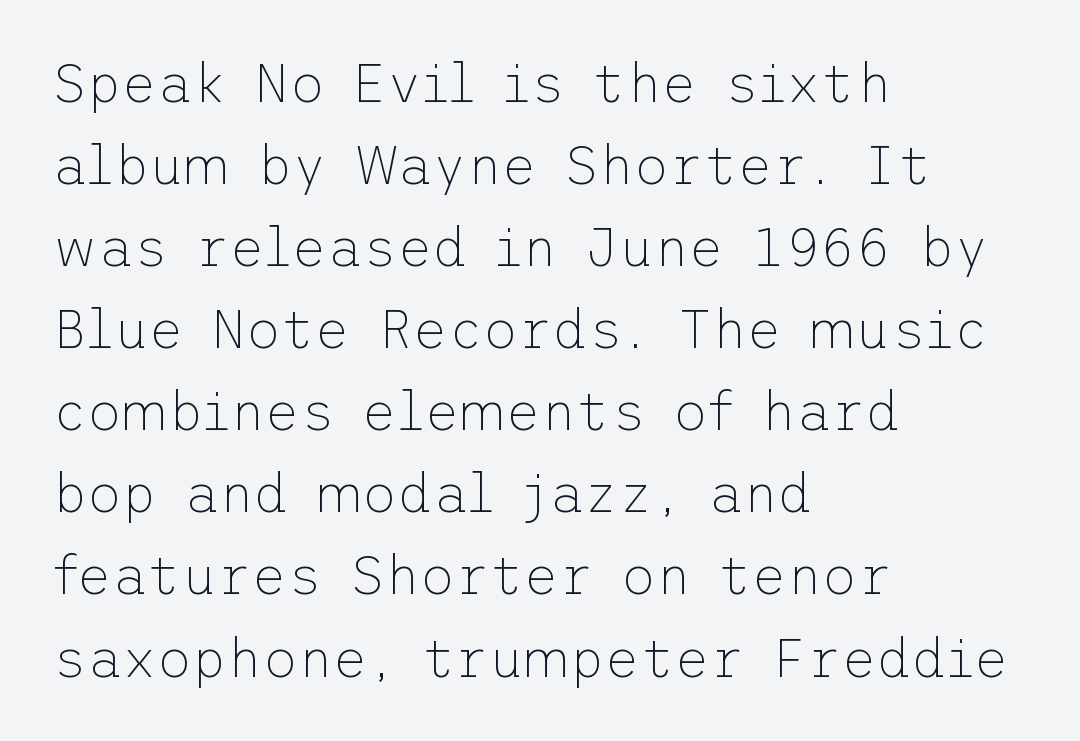
Q: Is the text bold? A: No.
Q: Is the text italic (slanted)? A: No, it is upright.
Q: Is the typeface a serif or a sans-serif typeface? A: Sans-serif.
Q: Is the text underlined? A: No.
Q: How is the paragraph aligned? A: Left-aligned.
Q: Is the spacing between letters normal or unusually wide? A: Normal.
Q: Is the spacing between lines tight, normal or loose? A: Normal.
Q: Width (condensed, normal, or wide)? A: Normal.
Q: Stroke contrast? A: Low.
Q: x-height? A: Medium.
